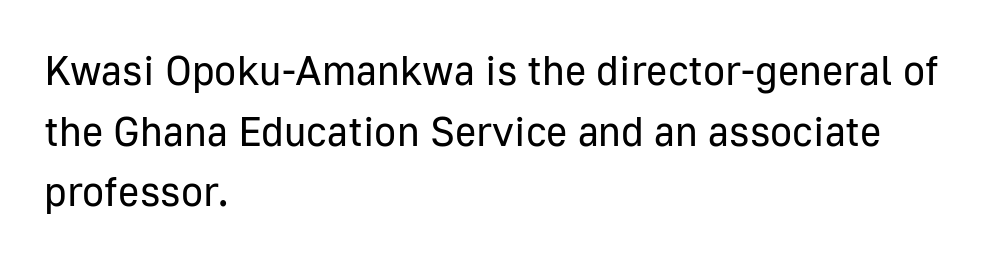
Q: Is the text bold? A: No.
Q: Is the text italic (slanted)? A: No, it is upright.
Q: Is the typeface a serif or a sans-serif typeface? A: Sans-serif.
Q: Is the text underlined? A: No.
Q: How is the paragraph aligned? A: Left-aligned.
Q: Is the spacing between letters normal or unusually wide? A: Normal.
Q: Is the spacing between lines tight, normal or loose? A: Normal.
Q: Width (condensed, normal, or wide)? A: Normal.
Q: Stroke contrast? A: Low.
Q: x-height? A: Medium.
Q: Monospaced? A: No.
